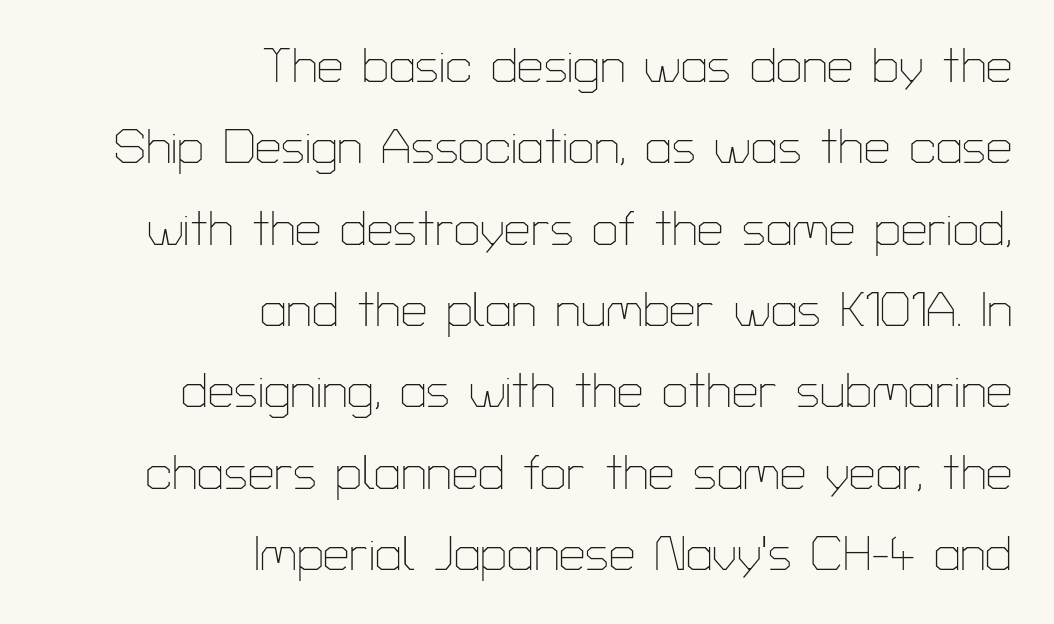
{"serif": "no", "italic": "no", "bold": "no", "weight": "thin", "width": "normal", "stroke_contrast": "low", "x_height": "medium", "monospaced": "no", "underline": "no", "align": "right", "line_spacing_ratio": 1.73, "letter_spacing": "normal", "letter_spacing_em": 0.0, "glyph_px": 47}
